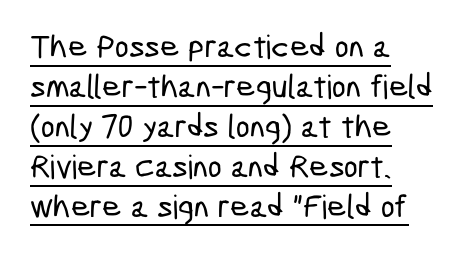
The ragged edge is on the right, which tells us the setting is flush left. The rendering keeps characters at their native spacing. Is this a fixed-width face? No — the glyphs have proportional, varying widths. Stroke terminals: plain, sans-serif.
